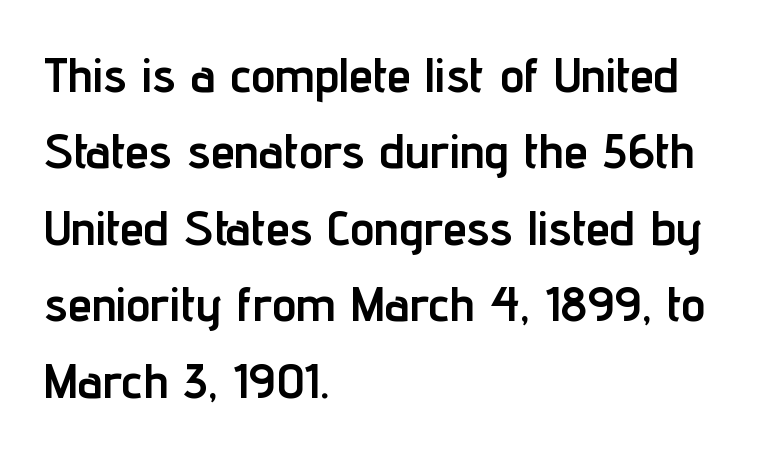
The tracking reads as untouched default to a designer's eye. These lines were composed using upright roman letters. All the whitespace from short lines collects on the right. The face used here is proportionally spaced, like ordinary book or web type.
